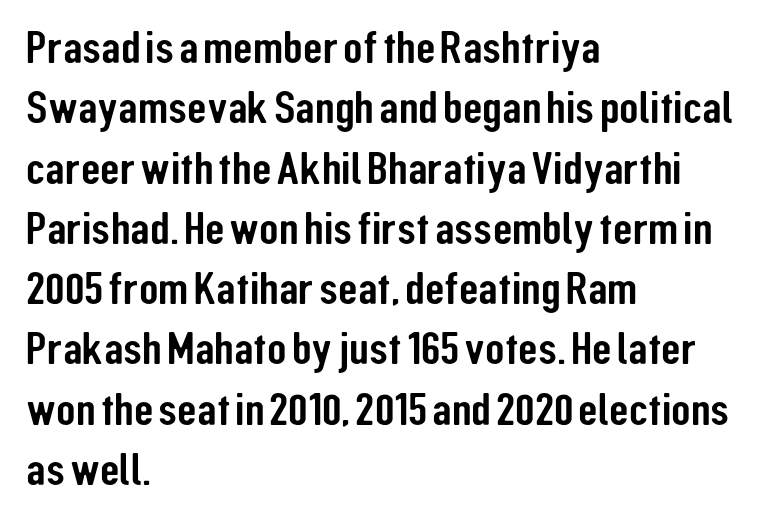
The image shows 45 px condensed sans-serif type, upright; set left-aligned, normal line spacing (1.34x), normal letter spacing, not underlined; low stroke contrast and a medium x-height.
